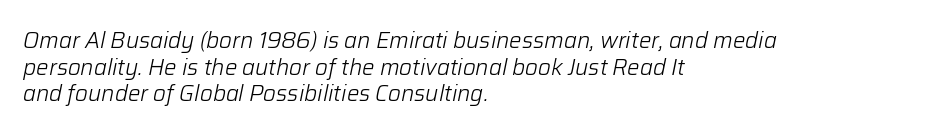
No extra tracking has been applied to these lines. A quiet, ordinary-to-light weight characterises the typeface. Bare-footed words on every line. Leftover space on each line is placed entirely after the last word. If you drew a line through each stem, it would be angled.
